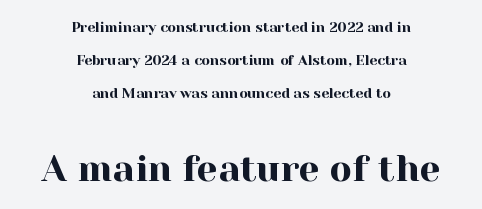
The image shows 37 px serif type, upright; set centered, loose line spacing (2.34x), normal letter spacing, not underlined; the second (bottom) block is 2.64x larger; a medium x-height.
